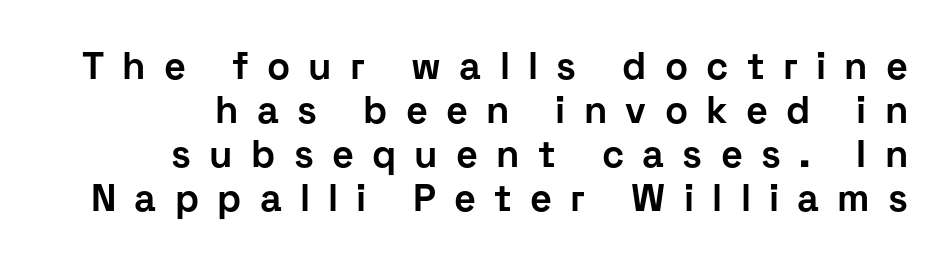
Q: Is the text bold? A: Yes.
Q: Is the text italic (slanted)? A: No, it is upright.
Q: Is the typeface a serif or a sans-serif typeface? A: Sans-serif.
Q: Is the text underlined? A: No.
Q: How is the paragraph aligned? A: Right-aligned.
Q: Is the spacing between letters normal or unusually wide? A: Unusually wide.
Q: Width (condensed, normal, or wide)? A: Normal.
Q: Stroke contrast? A: Low.
Q: x-height? A: Medium.
Q: Monospaced? A: No.
